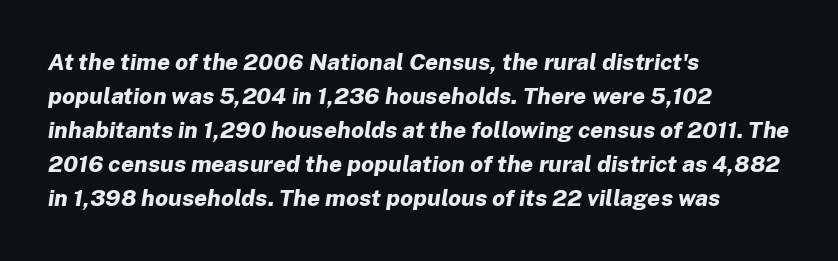
Q: Is the text bold? A: Yes.
Q: Is the text italic (slanted)? A: Yes, it leans right by about 8 degrees.
Q: Is the text underlined? A: No.
Q: How is the paragraph aligned? A: Left-aligned.
Q: Is the spacing between letters normal or unusually wide? A: Normal.
Q: Is the spacing between lines tight, normal or loose? A: Normal.
